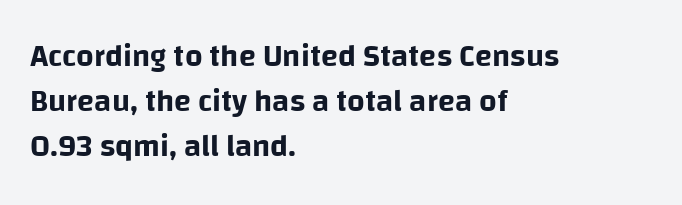
The image shows 31 px sans-serif type, upright; set left-aligned, normal line spacing (1.45x), normal letter spacing, not underlined; low stroke contrast and a large x-height.
